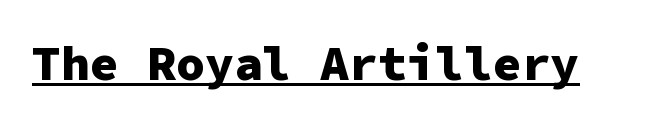
Does the lettering tilt? It doesn't — this is upright. This sample has the even, mechanical cadence of fixed-width lettering. As a designer I'd log this as weight 700, bold. Observe the ordinary spacing: letters are neighbours, not strangers.
